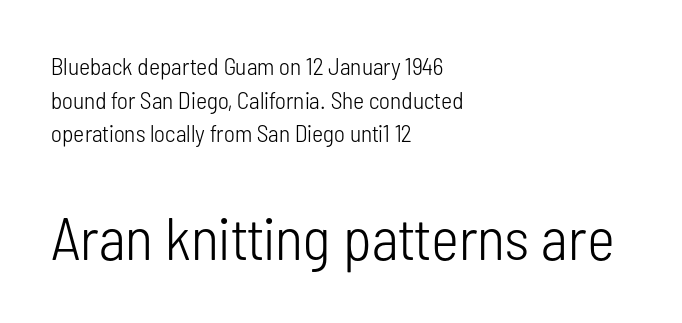
This sample uses an upright cut, with every glyph sitting square on the baseline. This rendering features lettering with no underline. Weight: in the light-to-regular range. Glyph-to-glyph distance matches everyday printed text. The rows are spaced the way most documents space them.
